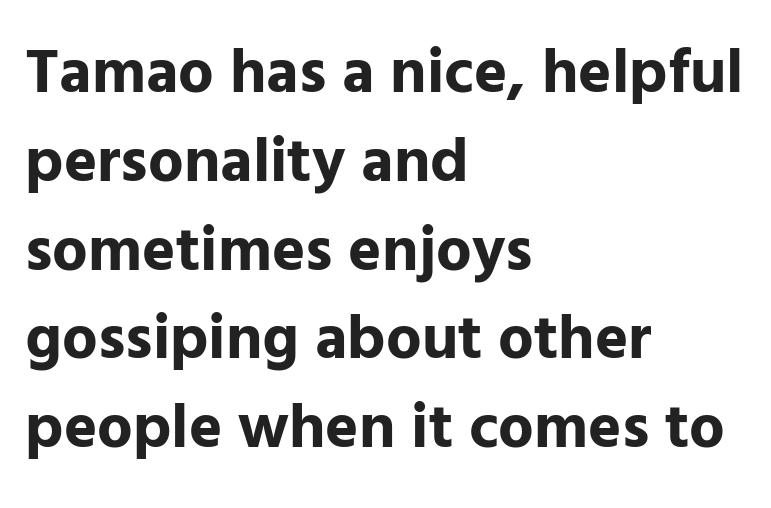
Q: Is the text bold? A: Yes.
Q: Is the text italic (slanted)? A: No, it is upright.
Q: Is the typeface a serif or a sans-serif typeface? A: Sans-serif.
Q: Is the text underlined? A: No.
Q: How is the paragraph aligned? A: Left-aligned.
Q: Is the spacing between letters normal or unusually wide? A: Normal.
Q: Is the spacing between lines tight, normal or loose? A: Normal.
Q: Width (condensed, normal, or wide)? A: Normal.
Q: Stroke contrast? A: Low.
Q: x-height? A: Medium.
Q: Monospaced? A: No.
